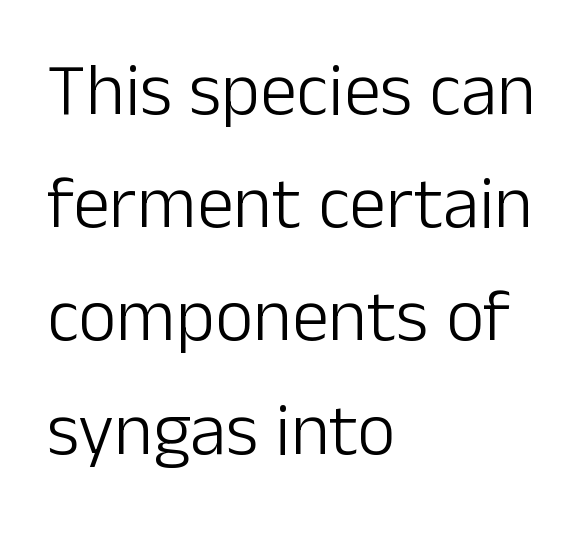
The image shows 74 px light sans-serif type, upright; set left-aligned, normal line spacing (1.53x), normal letter spacing, not underlined; low stroke contrast and a medium x-height.
